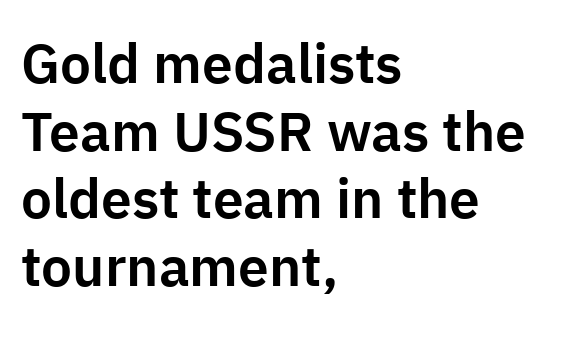
Q: Is the text italic (slanted)? A: No, it is upright.
Q: Is the typeface a serif or a sans-serif typeface? A: Sans-serif.
Q: Is the text underlined? A: No.
Q: How is the paragraph aligned? A: Left-aligned.
Q: Is the spacing between letters normal or unusually wide? A: Normal.
Q: Width (condensed, normal, or wide)? A: Normal.
Q: Stroke contrast? A: Low.
Q: x-height? A: Medium.
Q: Monospaced? A: No.
